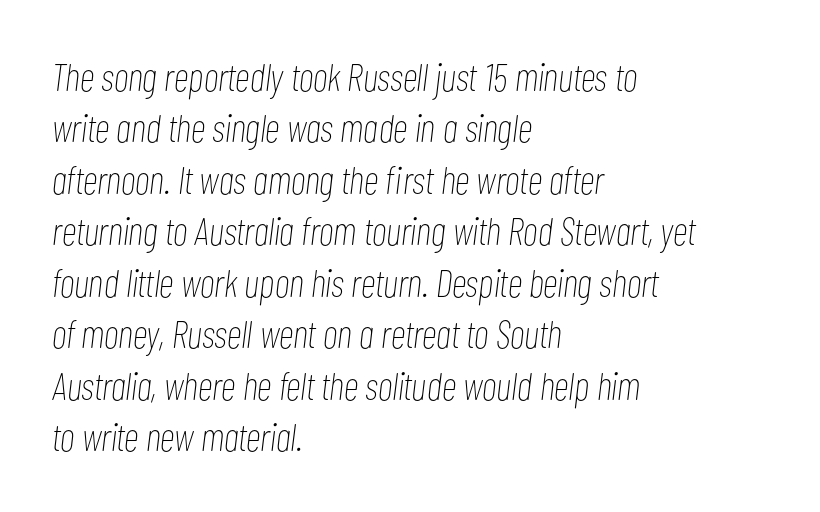
The image shows 39 px thin, condensed type, italic (leaning right); set left-aligned, normal line spacing (1.32x), normal letter spacing, not underlined; low stroke contrast and a medium x-height.
